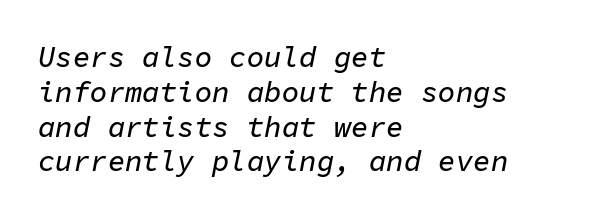
If you drew a line through each stem, it would be angled. Note the uniform advance width — an 'i' takes as much space as an 'm'. The zone under the glyphs is completely vacant. Between one letter and the next there's only the usual sliver of space. The compositor pushed each line to the left boundary.
